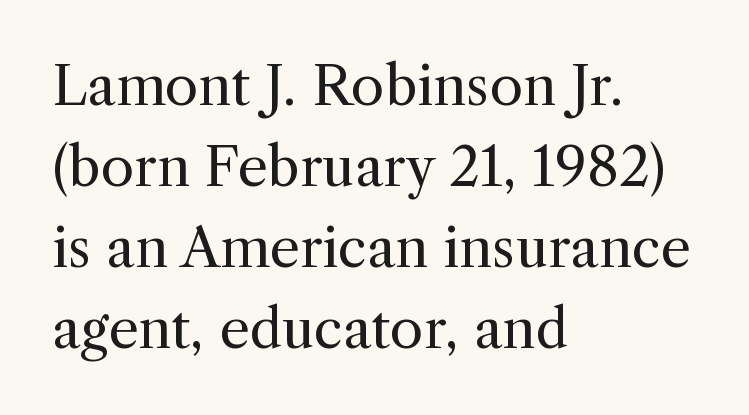
Q: Is the text bold? A: No.
Q: Is the text italic (slanted)? A: No, it is upright.
Q: Is the typeface a serif or a sans-serif typeface? A: Serif.
Q: Is the text underlined? A: No.
Q: How is the paragraph aligned? A: Left-aligned.
Q: Is the spacing between letters normal or unusually wide? A: Normal.
Q: Is the spacing between lines tight, normal or loose? A: Normal.
Q: Width (condensed, normal, or wide)? A: Normal.
Q: x-height? A: Medium.
Q: Monospaced? A: No.
